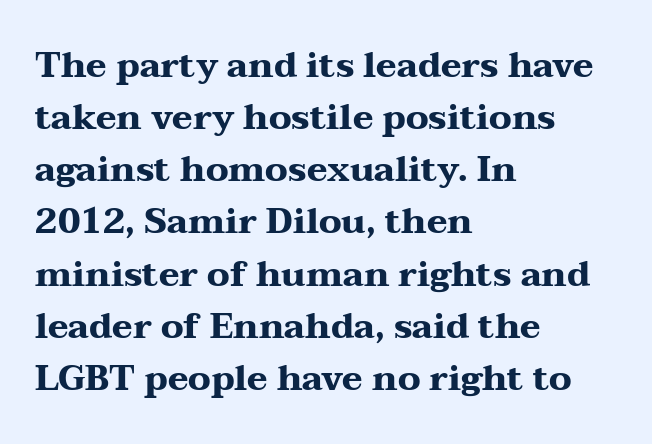
Q: Is the text bold? A: Yes.
Q: Is the text italic (slanted)? A: No, it is upright.
Q: Is the typeface a serif or a sans-serif typeface? A: Serif.
Q: Is the text underlined? A: No.
Q: How is the paragraph aligned? A: Left-aligned.
Q: Is the spacing between letters normal or unusually wide? A: Normal.
Q: Is the spacing between lines tight, normal or loose? A: Normal.
Q: Width (condensed, normal, or wide)? A: Wide.
Q: Stroke contrast? A: Medium.
Q: x-height? A: Medium.
Q: Monospaced? A: No.
